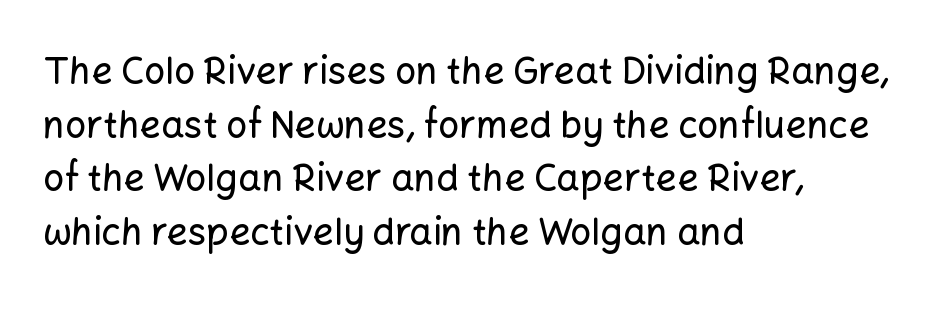
Honestly, the row spacing looks completely unremarkable. These lines are rendered in a variable-pitch font. Nope, not italic — everything's standing straight. Caption: standard tracking, unaltered. Compared with a centered layout, this one pins lines to the left instead. The glyphs in this specimen are sans serif.
